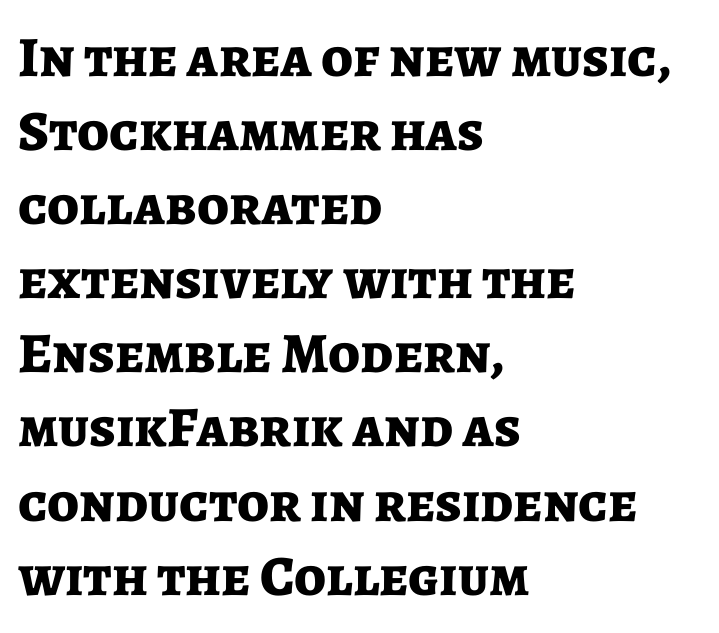
The image shows 57 px bold sans-serif type, upright; set left-aligned, normal line spacing (1.3x), normal letter spacing, not underlined; low stroke contrast and a medium x-height.
